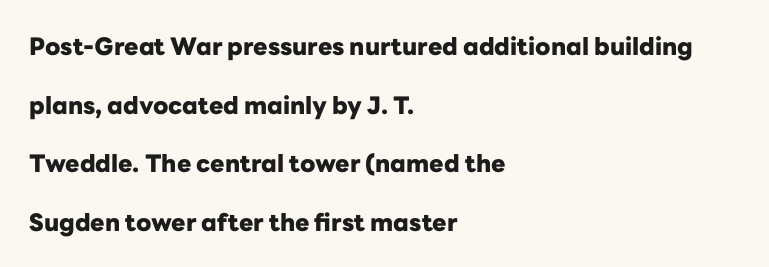
Q: Is the text bold? A: Yes.
Q: Is the text italic (slanted)? A: No, it is upright.
Q: Is the text underlined? A: No.
Q: How is the paragraph aligned? A: Left-aligned.
Q: Is the spacing between letters normal or unusually wide? A: Normal.
Q: Is the spacing between lines tight, normal or loose? A: Loose.
